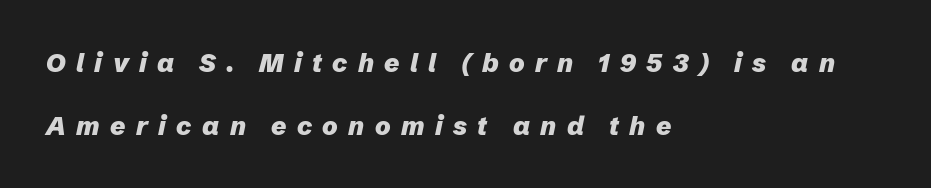
Q: Is the text bold? A: Yes.
Q: Is the text italic (slanted)? A: Yes, it leans right by about 12 degrees.
Q: Is the text underlined? A: No.
Q: How is the paragraph aligned? A: Left-aligned.
Q: Is the spacing between letters normal or unusually wide? A: Unusually wide.
Q: Is the spacing between lines tight, normal or loose? A: Loose.
